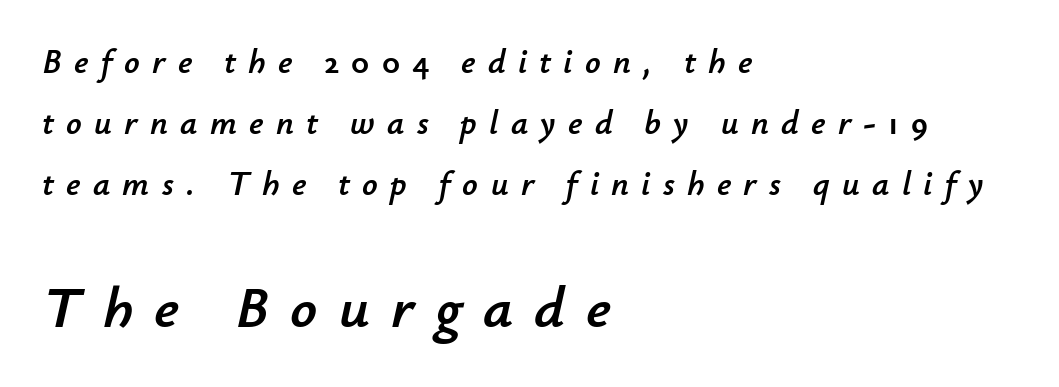
The image shows 59 px text type, italic (leaning right); set left-aligned, line spacing 1.8x, unusually wide letter spacing (+0.36 em), not underlined; the second (bottom) block is 1.74x larger; low stroke contrast and a small x-height.
